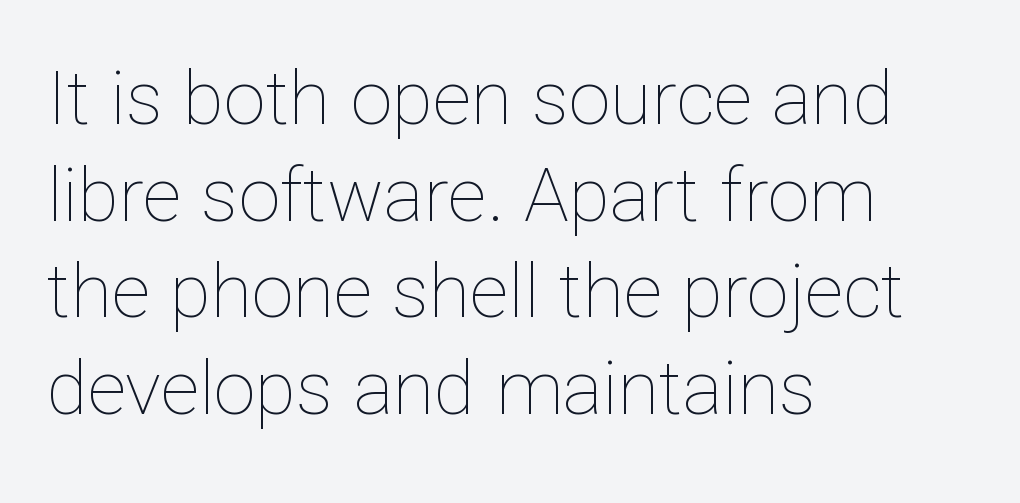
The font's upright variant was chosen for this text. The space between consecutive lines is moderate. The paragraph shown leans on its left margin. No chunkiness to these letters — they're not bold.
